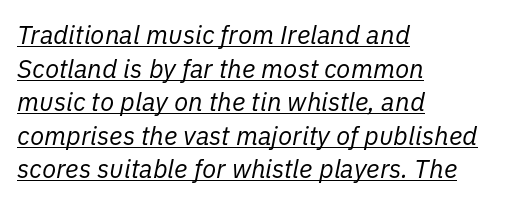
The image shows 26 px text type, italic (leaning right); set left-aligned, normal line spacing (1.29x), normal letter spacing, underlined.
